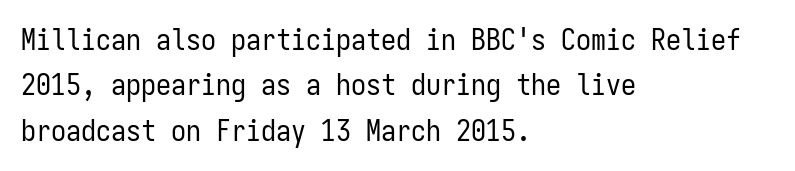
Tracking here is standard; glyphs follow each other at the usual distance. Looks like terminal output: every glyph gets an equal slot. A student would call this left alignment; a typographer would say flush left, rag right. Honestly, the row spacing looks completely unremarkable. The weight tops out at a normal text grade. Observe the absence of serifs on each vertical stroke in this sample.
